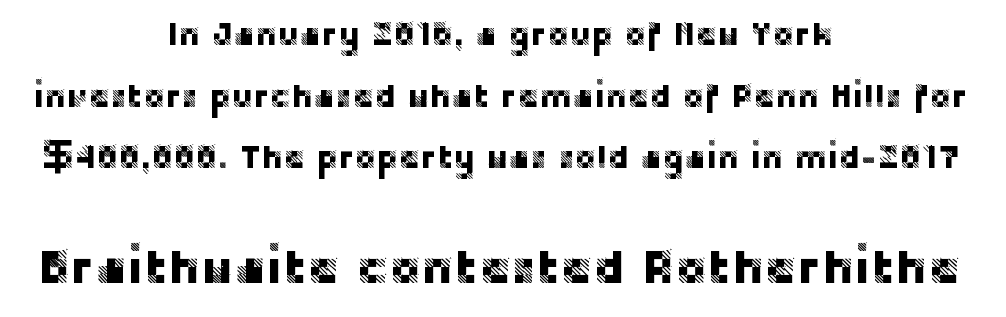
This rendering leaves character spacing at its baseline value. Examine the stroke ends and you'll find no serifs. These lines are centered, leaving both edges ragged. Unlike italic type, these characters show no tilt at all. Only glyphs here, with clear space below each row.
